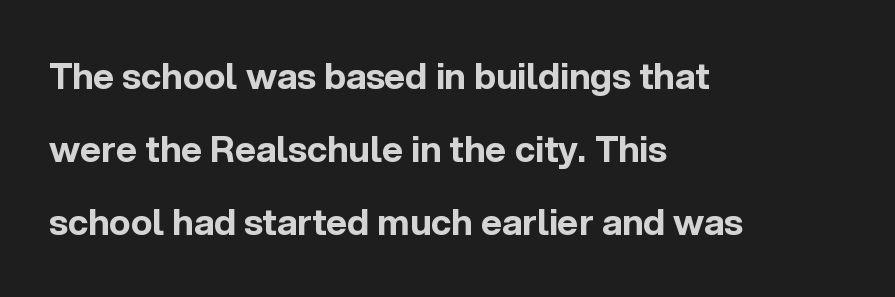
Q: Is the text bold? A: Yes.
Q: Is the text italic (slanted)? A: No, it is upright.
Q: Is the typeface a serif or a sans-serif typeface? A: Sans-serif.
Q: Is the text underlined? A: No.
Q: How is the paragraph aligned? A: Left-aligned.
Q: Is the spacing between letters normal or unusually wide? A: Normal.
Q: Is the spacing between lines tight, normal or loose? A: Loose.
Q: Width (condensed, normal, or wide)? A: Normal.
Q: x-height? A: Medium.
Q: Monospaced? A: No.
